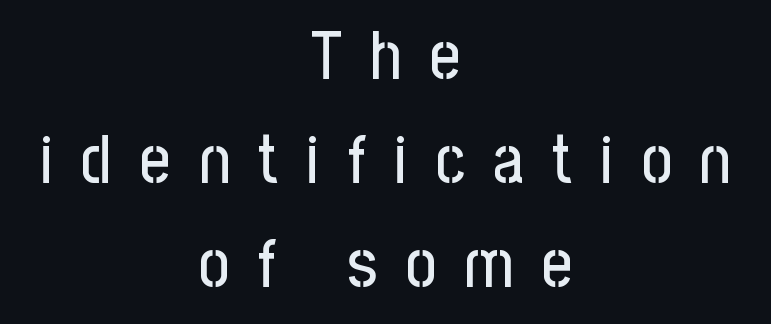
Leading matches the norm, producing a regular column. Reading down the block, each line starts at a different indent, mirrored at its end. You could not count columns in this text — the font is proportionally spaced. The specimen omits any rule beneath the text block's lines. Regarding serifs, this sample does without them. You can tell it's not italic because the verticals are truly vertical.
